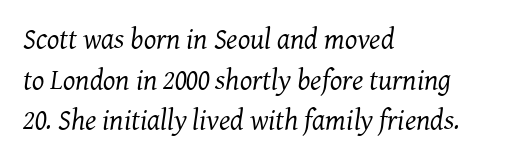
Q: Is the text bold? A: No.
Q: Is the text italic (slanted)? A: Yes, it leans right by about 7 degrees.
Q: Is the typeface a serif or a sans-serif typeface? A: Serif.
Q: Is the text underlined? A: No.
Q: How is the paragraph aligned? A: Left-aligned.
Q: Is the spacing between letters normal or unusually wide? A: Normal.
Q: Is the spacing between lines tight, normal or loose? A: Normal.
Q: Width (condensed, normal, or wide)? A: Normal.
Q: Stroke contrast? A: Medium.
Q: x-height? A: Medium.
Q: Monospaced? A: No.
